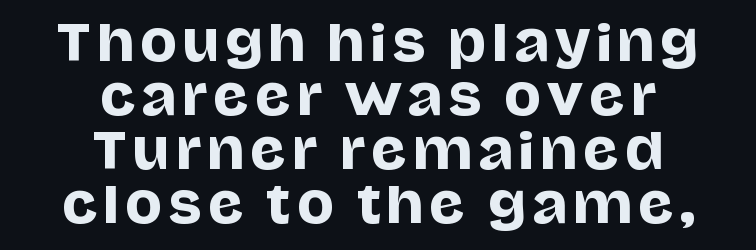
Q: Is the text italic (slanted)? A: No, it is upright.
Q: Is the typeface a serif or a sans-serif typeface? A: Sans-serif.
Q: Is the text underlined? A: No.
Q: How is the paragraph aligned? A: Centered.
Q: Is the spacing between lines tight, normal or loose? A: Tight.
Q: Width (condensed, normal, or wide)? A: Normal.
Q: Stroke contrast? A: Low.
Q: x-height? A: Large.
Q: Monospaced? A: No.
